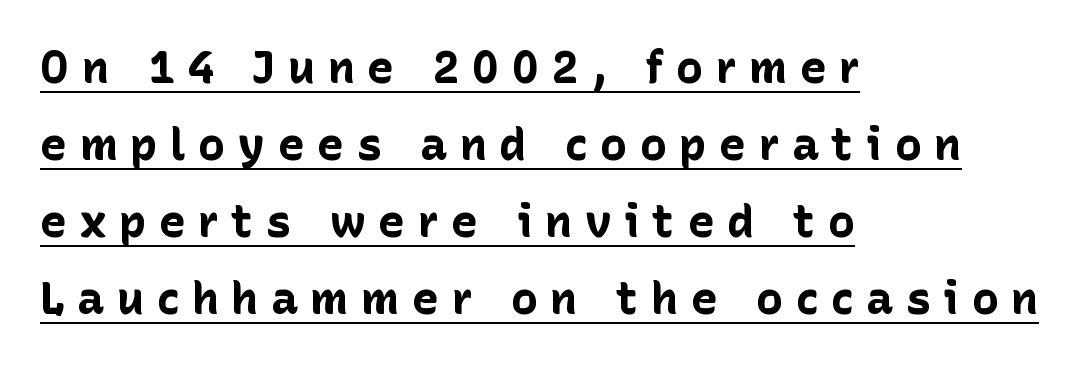
{"serif": "no", "italic": "no", "bold": "yes", "weight": "bold", "width": "normal", "stroke_contrast": "low", "x_height": "medium", "monospaced": "no", "underline": "yes", "align": "left", "line_spacing_ratio": 1.71, "letter_spacing": "wide", "letter_spacing_em": 0.28, "glyph_px": 45}
